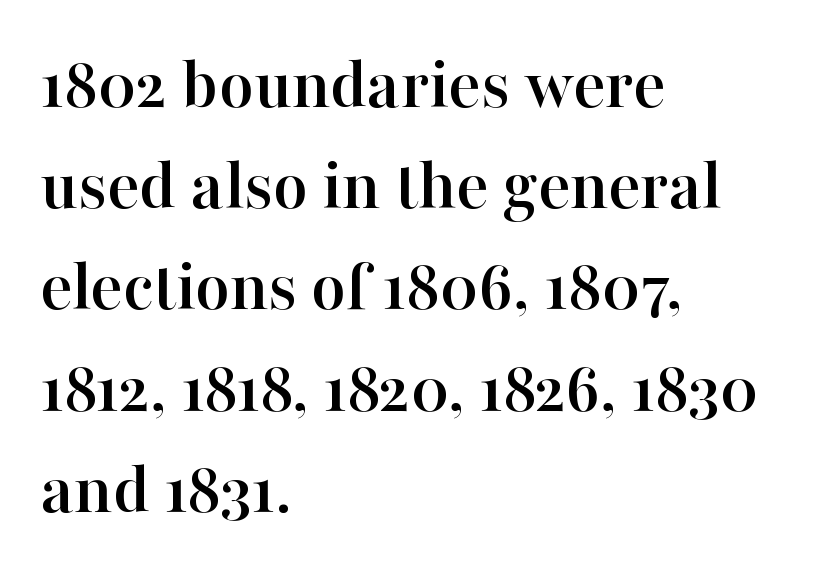
Q: Is the text italic (slanted)? A: No, it is upright.
Q: Is the typeface a serif or a sans-serif typeface? A: Serif.
Q: Is the text underlined? A: No.
Q: How is the paragraph aligned? A: Left-aligned.
Q: Is the spacing between letters normal or unusually wide? A: Normal.
Q: Is the spacing between lines tight, normal or loose? A: Normal.
Q: Width (condensed, normal, or wide)? A: Normal.
Q: Stroke contrast? A: High.
Q: x-height? A: Medium.
Q: Monospaced? A: No.
